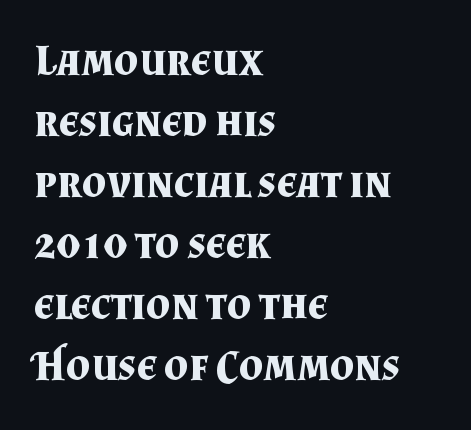
What's the leading like? Ordinary, nothing unusual. Small tapered or slab feet sit at the stroke ends, so this counts as serif. Default kerning and tracking; the words read as compact shapes. In terms of weight, the rendering is a true, heavy bold.
